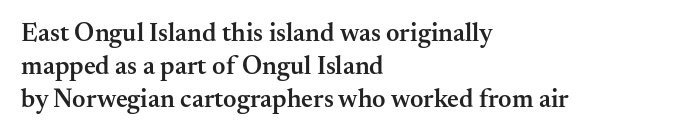
The space beneath each line is pristine and unruled. Notice how the stems are strictly vertical — no italics here. Weight: semibold (demi). Is the letter spacing exaggerated? No — it looks like the ordinary default. The line-height multiplier appears to be the usual default. Short and long lines alike share a common starting point at left.
